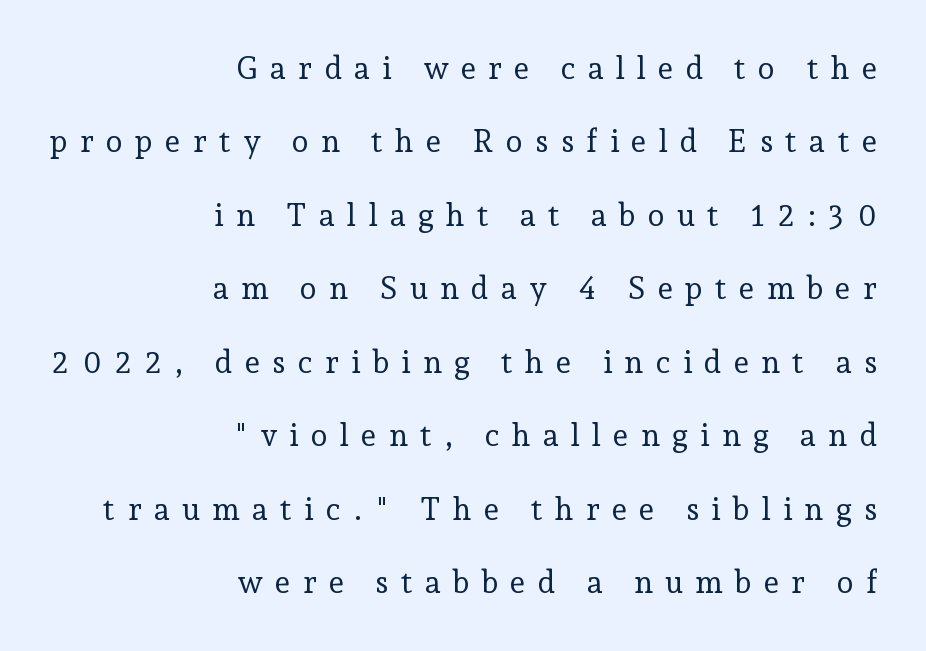
The image shows 31 px regular-weight serif type, upright; set right-aligned, loose line spacing (2.37x), unusually wide letter spacing (+0.39 em), not underlined; low stroke contrast and a medium x-height.
